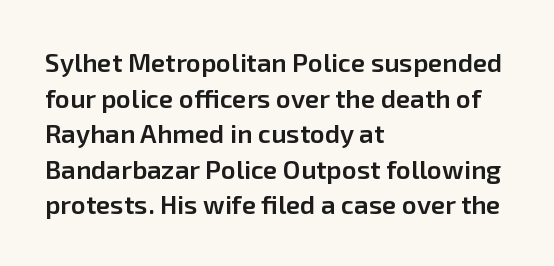
{"italic": "no", "bold": "semi", "underline": "no", "align": "left", "line_spacing": "normal", "line_spacing_ratio": 1.37, "letter_spacing": "normal", "letter_spacing_em": 0.0, "glyph_px": 26}
